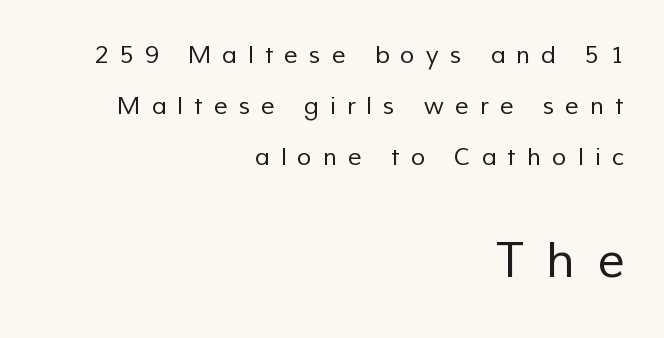
{"serif": "no", "bold": "no", "weight": "regular", "width": "normal", "stroke_contrast": "low", "x_height": "medium", "monospaced": "no", "underline": "no", "align": "right", "line_spacing": "loose", "line_spacing_ratio": 2.12, "letter_spacing": "wide", "letter_spacing_em": 0.46, "larger_block": "second", "size_ratio": 2.0, "glyph_px": 48}
